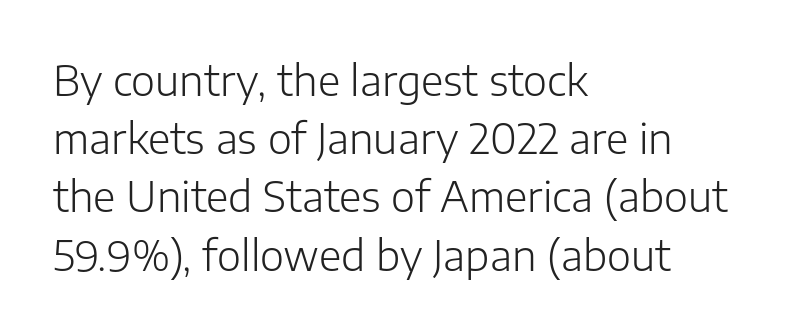
The image shows 41 px light sans-serif type, upright; set left-aligned, normal line spacing (1.42x), normal letter spacing, not underlined; low stroke contrast and a medium x-height.
